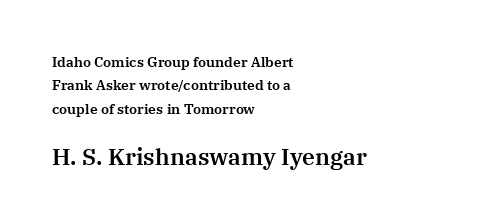
{"italic": "no", "underline": "no", "align": "left", "line_spacing": "normal", "line_spacing_ratio": 1.67, "letter_spacing": "normal", "letter_spacing_em": 0.0, "larger_block": "second", "size_ratio": 1.64, "glyph_px": 23}
